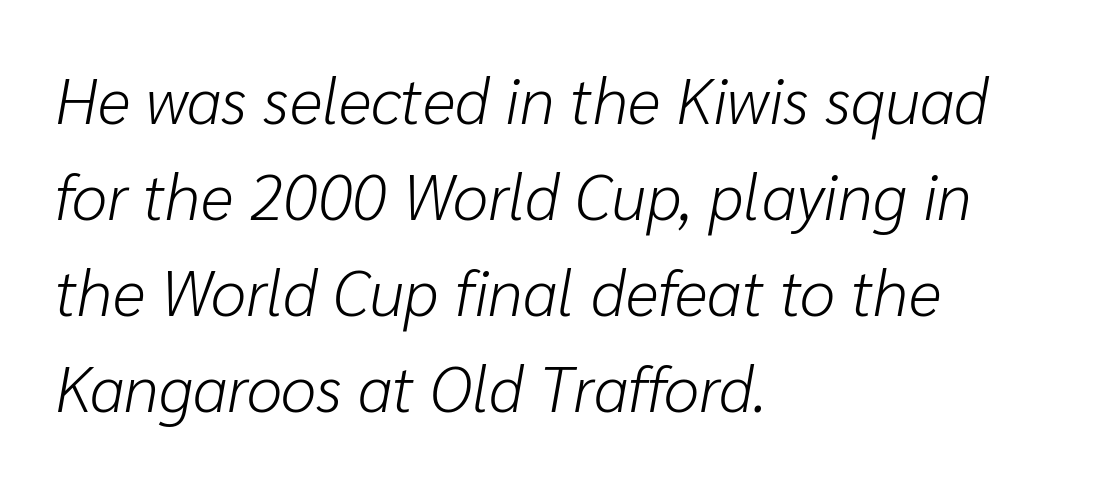
The image shows 64 px light type, italic (leaning right); set left-aligned, normal line spacing (1.5x), normal letter spacing, not underlined; low stroke contrast and a medium x-height.
